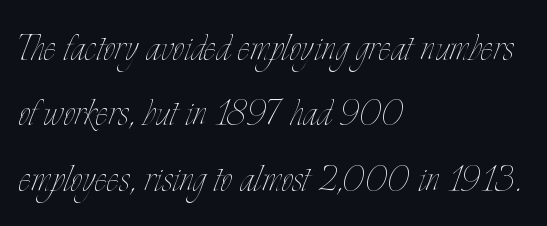
The image shows 47 px thin, condensed type; set left-aligned, normal line spacing (1.39x), normal letter spacing, not underlined; low stroke contrast and a small x-height.
